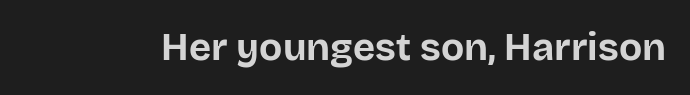
Each letter keeps its own natural width here, so spacing adapts to shape. Descenders hang freely into open space. Observe the ordinary spacing: letters are neighbours, not strangers. These lines were composed using upright roman letters. The designer went with a sans here, leaving each stem footless.
